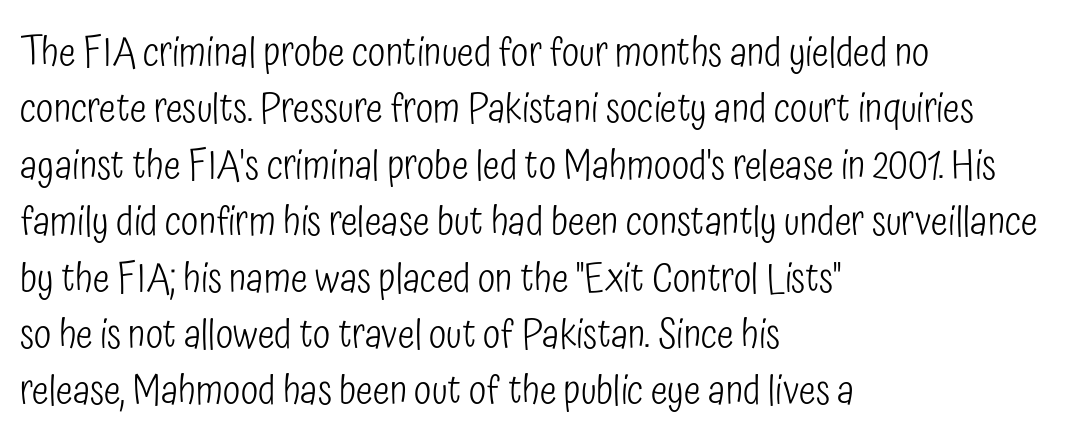
{"serif": "no", "italic": "no", "bold": "no", "weight": "light", "width": "condensed", "stroke_contrast": "low", "x_height": "medium", "monospaced": "no", "underline": "no", "align": "left", "line_spacing": "normal", "line_spacing_ratio": 1.41, "letter_spacing": "normal", "letter_spacing_em": 0.0, "glyph_px": 40}
